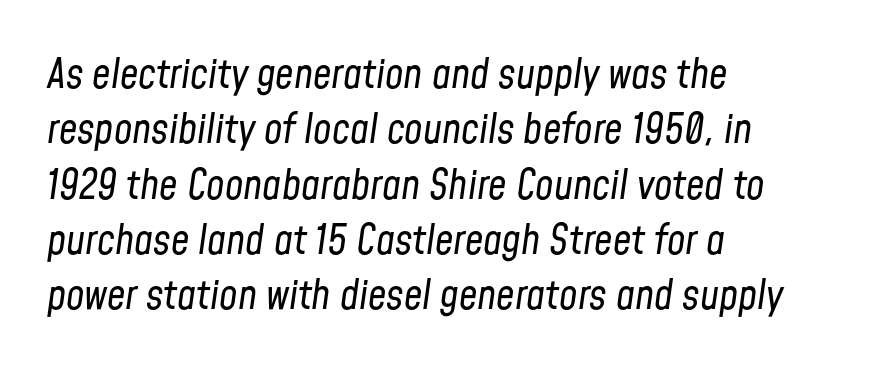
{"italic": "yes", "lean": "right", "slant_degrees": 8, "bold": "no", "weight": "regular", "width": "condensed", "stroke_contrast": "low", "x_height": "medium", "monospaced": "no", "underline": "no", "align": "left", "line_spacing": "normal", "line_spacing_ratio": 1.35, "letter_spacing": "normal", "letter_spacing_em": 0.0, "glyph_px": 41}
